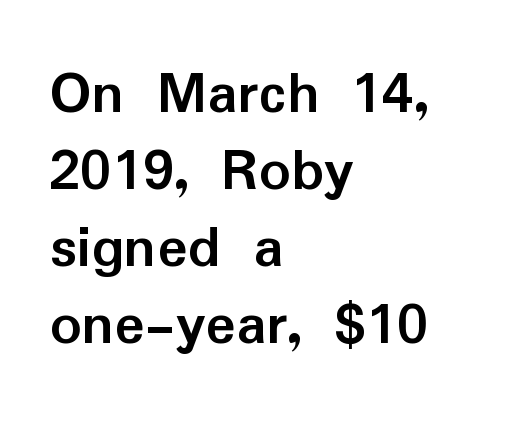
{"serif": "no", "italic": "no", "bold": "yes", "weight": "semibold", "width": "normal", "stroke_contrast": "low", "x_height": "medium", "monospaced": "no", "underline": "no", "align": "left", "line_spacing_ratio": 1.22, "letter_spacing": "normal", "letter_spacing_em": 0.0, "glyph_px": 63}
